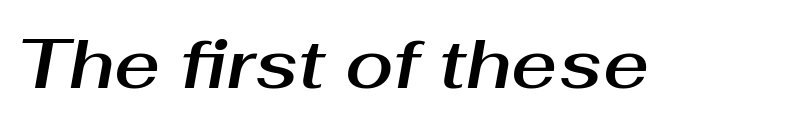
Q: Is the text italic (slanted)? A: Yes, it leans right by about 10 degrees.
Q: Is the text underlined? A: No.
Q: Is the spacing between letters normal or unusually wide? A: Normal.
Q: Width (condensed, normal, or wide)? A: Normal.
Q: Stroke contrast? A: Medium.
Q: x-height? A: Medium.
Q: Monospaced? A: No.
